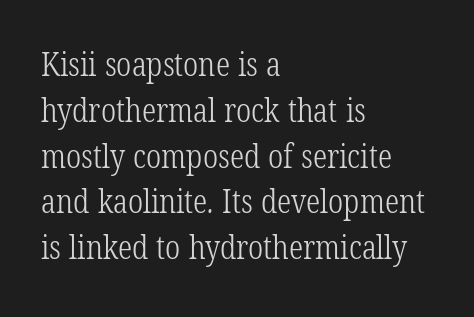
{"serif": "yes", "bold": "no", "weight": "light", "width": "condensed", "stroke_contrast": "low", "x_height": "medium", "monospaced": "no", "underline": "no", "align": "left", "line_spacing": "normal", "line_spacing_ratio": 1.43, "letter_spacing": "normal", "letter_spacing_em": 0.0, "glyph_px": 32}
